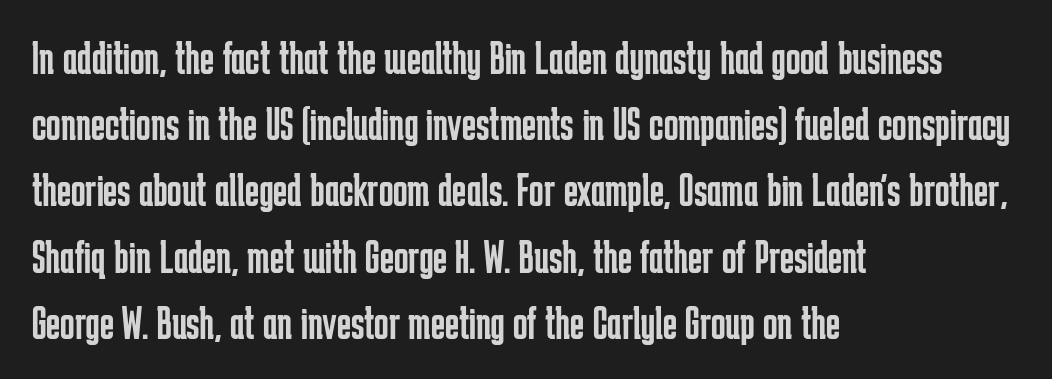
Observe the absence of serifs on each vertical stroke in this sample. Layout note: lines flush left. Character widths vary here, with narrow letters taking less room than wide ones. What's the leading like? Ordinary, nothing unusual. Short note: letters normally spaced.
